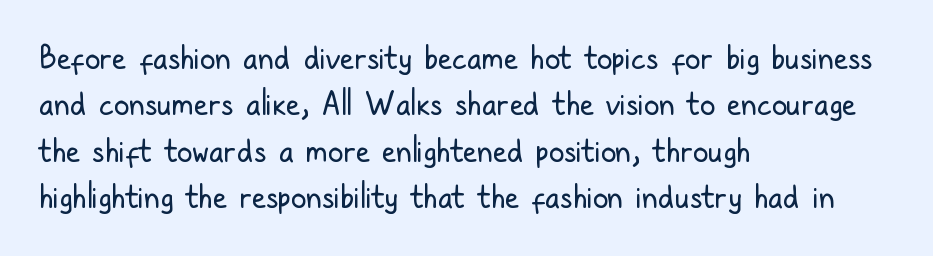
{"serif": "no", "italic": "no", "bold": "no", "weight": "regular", "width": "condensed", "stroke_contrast": "low", "x_height": "medium", "monospaced": "no", "underline": "no", "align": "left", "line_spacing": "normal", "line_spacing_ratio": 1.5, "letter_spacing": "normal", "letter_spacing_em": 0.0, "glyph_px": 31}
